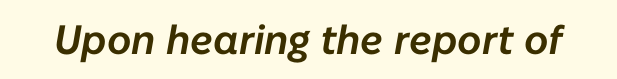
No extra tracking has been applied to these lines. Each row of text sits above clean, open space. Would a proofreader flag this as italicized? Yes. A typesetter would call this proportional, since set widths differ per character.
